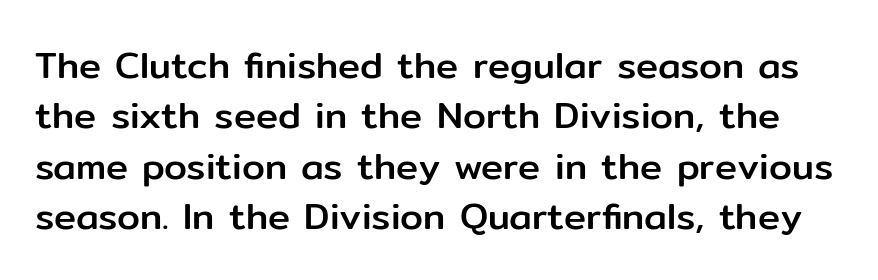
Q: Is the text italic (slanted)? A: No, it is upright.
Q: Is the typeface a serif or a sans-serif typeface? A: Sans-serif.
Q: Is the text underlined? A: No.
Q: Is the spacing between letters normal or unusually wide? A: Normal.
Q: Is the spacing between lines tight, normal or loose? A: Normal.
Q: Width (condensed, normal, or wide)? A: Normal.
Q: Stroke contrast? A: Low.
Q: x-height? A: Medium.
Q: Monospaced? A: No.
